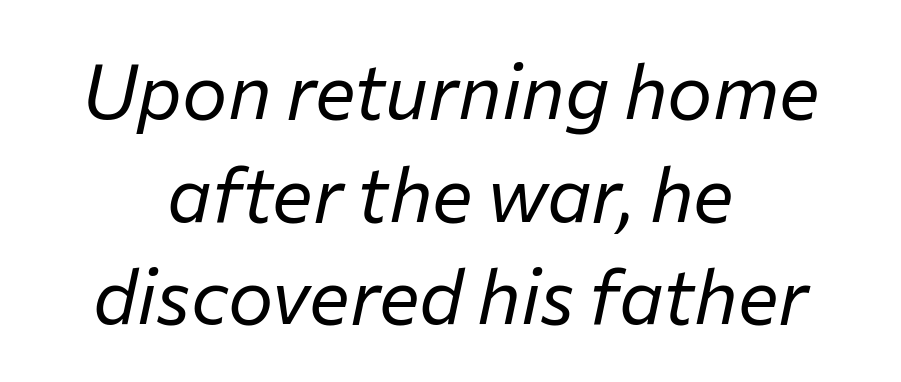
The image shows 76 px regular-weight type, italic (leaning right); set centered, normal line spacing (1.35x), normal letter spacing, not underlined; low stroke contrast and a medium x-height.
